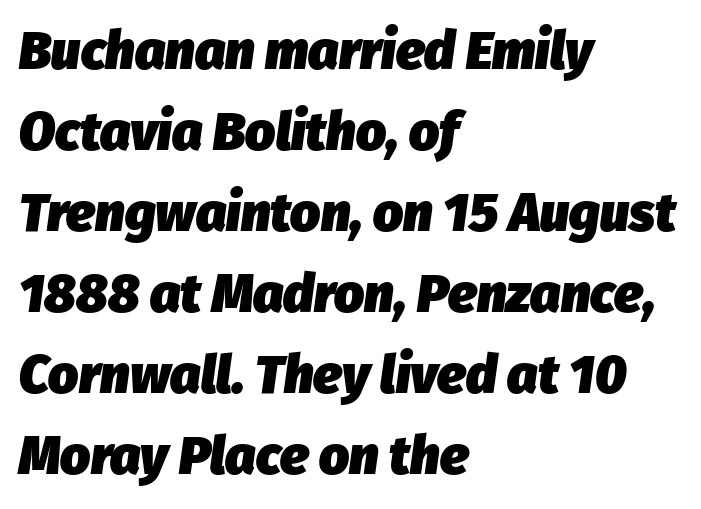
Q: Is the text bold? A: Yes.
Q: Is the text italic (slanted)? A: Yes, it leans right by about 8 degrees.
Q: Is the text underlined? A: No.
Q: How is the paragraph aligned? A: Left-aligned.
Q: Is the spacing between letters normal or unusually wide? A: Normal.
Q: Is the spacing between lines tight, normal or loose? A: Normal.
Q: Width (condensed, normal, or wide)? A: Normal.
Q: Stroke contrast? A: Low.
Q: x-height? A: Medium.
Q: Monospaced? A: No.
